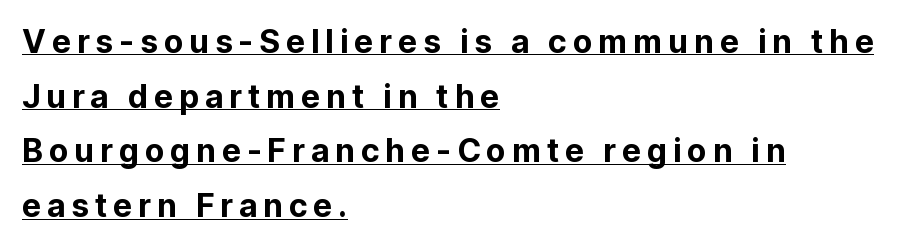
The image shows 32 px sans-serif type, upright; set left-aligned, line spacing 1.71x, underlined; low stroke contrast and a medium x-height.
